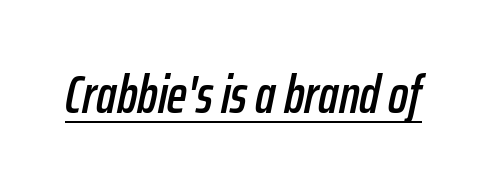
{"italic": "yes", "lean": "right", "slant_degrees": 12, "width": "condensed", "stroke_contrast": "low", "x_height": "medium", "monospaced": "no", "underline": "yes", "letter_spacing": "normal", "letter_spacing_em": 0.0, "glyph_px": 53}
